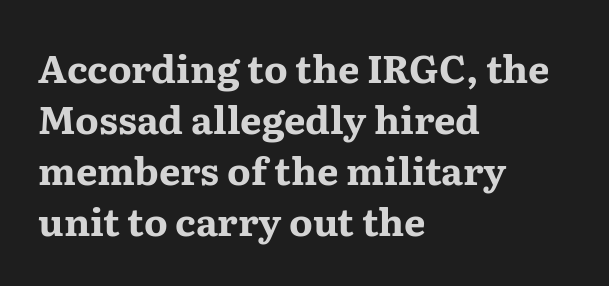
Q: Is the text bold? A: Yes.
Q: Is the text italic (slanted)? A: No, it is upright.
Q: Is the typeface a serif or a sans-serif typeface? A: Serif.
Q: Is the text underlined? A: No.
Q: How is the paragraph aligned? A: Left-aligned.
Q: Is the spacing between letters normal or unusually wide? A: Normal.
Q: Is the spacing between lines tight, normal or loose? A: Normal.
Q: Width (condensed, normal, or wide)? A: Wide.
Q: Stroke contrast? A: Medium.
Q: x-height? A: Medium.
Q: Monospaced? A: No.
